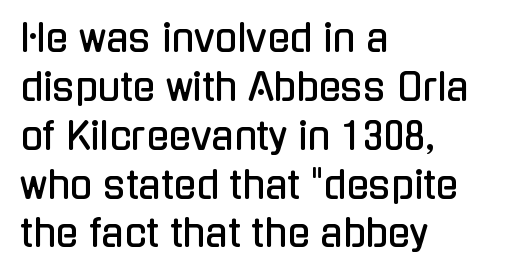
Q: Is the text italic (slanted)? A: No, it is upright.
Q: Is the typeface a serif or a sans-serif typeface? A: Sans-serif.
Q: Is the text underlined? A: No.
Q: How is the paragraph aligned? A: Left-aligned.
Q: Is the spacing between letters normal or unusually wide? A: Normal.
Q: Is the spacing between lines tight, normal or loose? A: Normal.
Q: Width (condensed, normal, or wide)? A: Condensed.
Q: Stroke contrast? A: Low.
Q: x-height? A: Medium.
Q: Monospaced? A: No.
